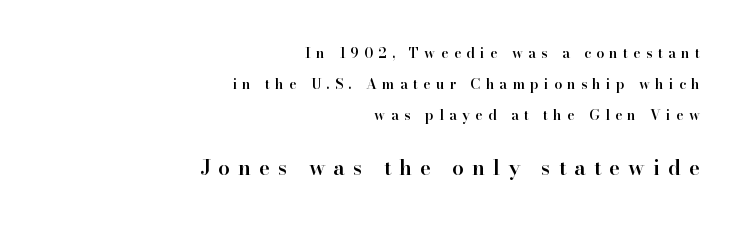
Q: Is the text bold? A: Semi-bold.
Q: Is the text italic (slanted)? A: No, it is upright.
Q: Is the text underlined? A: No.
Q: How is the paragraph aligned? A: Right-aligned.
Q: Is the spacing between letters normal or unusually wide? A: Unusually wide.
Q: Is the spacing between lines tight, normal or loose? A: Loose.
Q: Which block of text is set in a larger size, the first (top) or the second (bottom)? A: The second (bottom) one.
